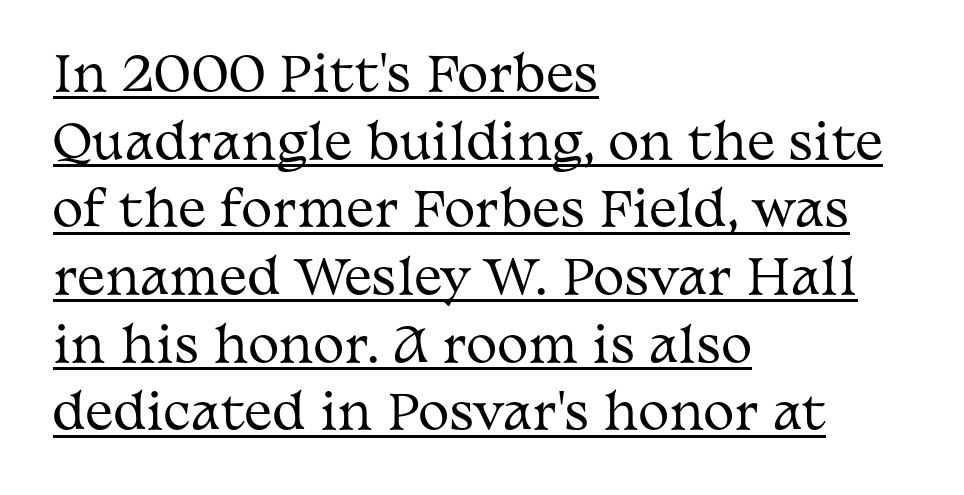
The image shows 47 px regular-weight, wide serif type, upright; set left-aligned, normal line spacing (1.44x), normal letter spacing, underlined; medium stroke contrast and a medium x-height.
